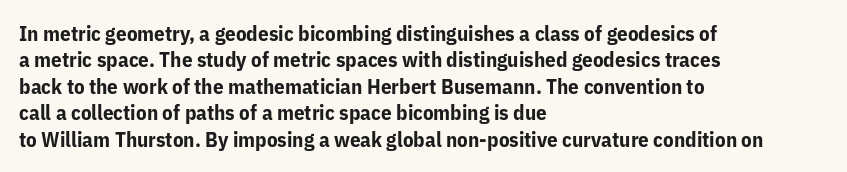
Q: Is the text bold? A: Yes.
Q: Is the text italic (slanted)? A: No, it is upright.
Q: Is the text underlined? A: No.
Q: How is the paragraph aligned? A: Left-aligned.
Q: Is the spacing between letters normal or unusually wide? A: Normal.
Q: Is the spacing between lines tight, normal or loose? A: Normal.
